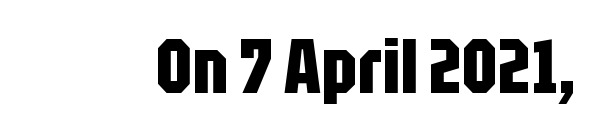
{"serif": "no", "italic": "no", "bold": "yes", "weight": "bold", "width": "condensed", "stroke_contrast": "low", "x_height": "large", "monospaced": "no", "underline": "no", "letter_spacing": "normal", "letter_spacing_em": 0.0, "glyph_px": 76}
